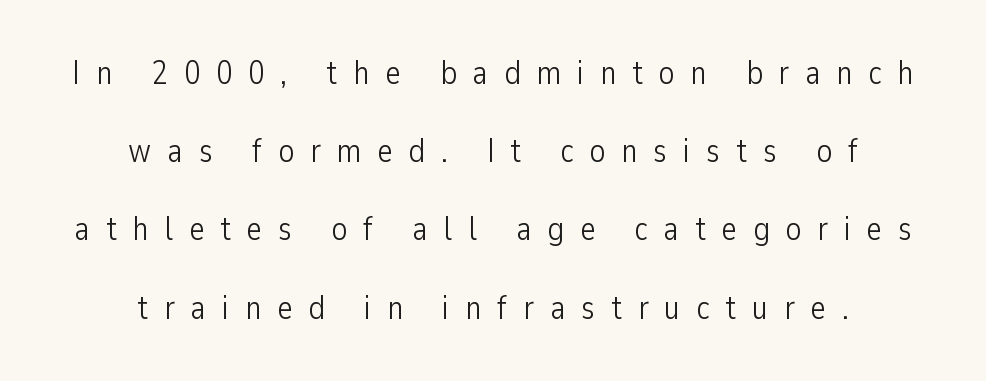
Does the copy run flush right? No — it is centered line by line. The passage shown is typed in a proportional face where columns would drift. Characters remain perfectly vertical along every line. The letterforms sit at book weight or below.
